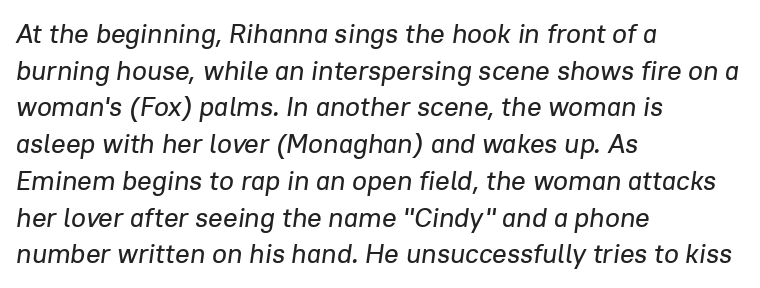
The image shows 27 px text type, italic (leaning right); set left-aligned, normal line spacing (1.36x), normal letter spacing, not underlined.
